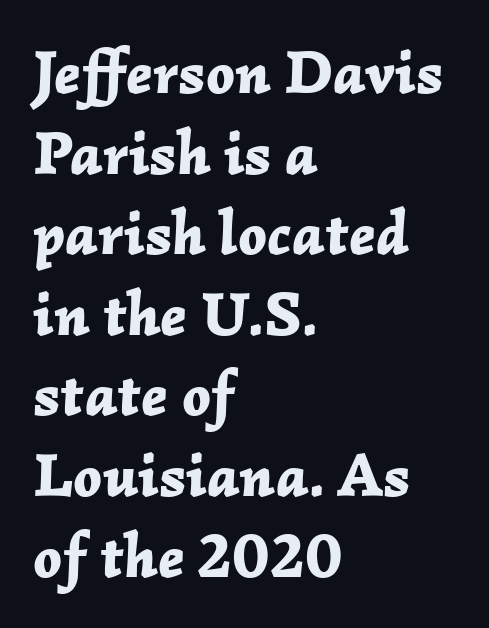
The image shows 62 px bold type, italic (leaning right); set left-aligned, normal line spacing (1.3x), normal letter spacing, not underlined; low stroke contrast and a medium x-height.
